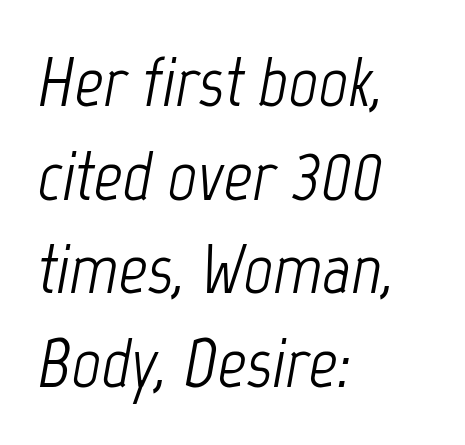
{"italic": "yes", "lean": "right", "slant_degrees": 12, "bold": "no", "weight": "light", "width": "condensed", "stroke_contrast": "low", "x_height": "medium", "monospaced": "no", "underline": "no", "align": "left", "line_spacing": "normal", "line_spacing_ratio": 1.32, "letter_spacing": "normal", "letter_spacing_em": 0.0, "glyph_px": 71}
